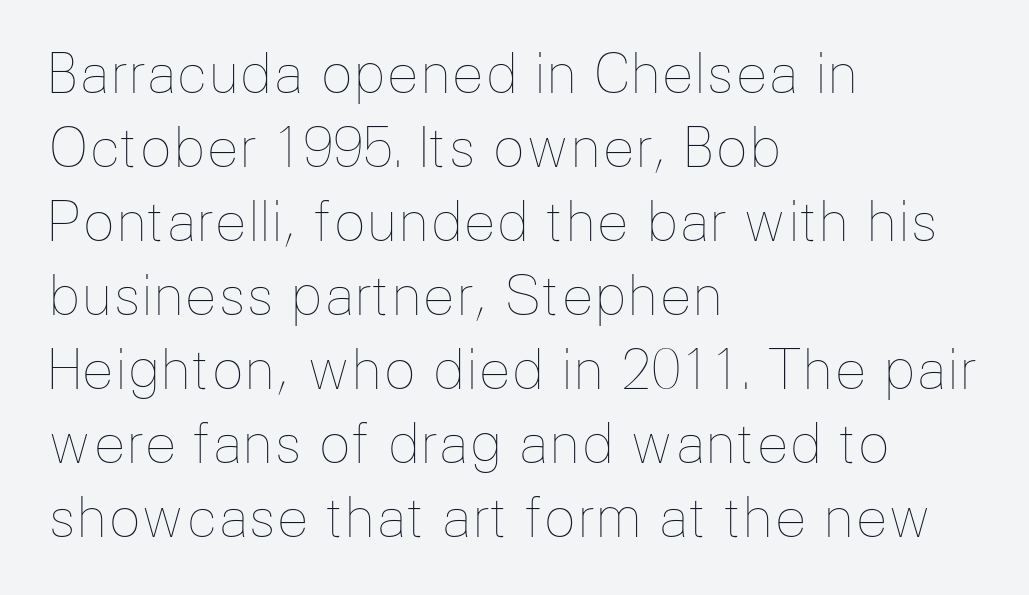
{"italic": "no", "bold": "no", "weight": "thin", "width": "normal", "stroke_contrast": "low", "x_height": "medium", "monospaced": "no", "underline": "no", "align": "left", "line_spacing": "normal", "line_spacing_ratio": 1.37, "letter_spacing": "normal", "letter_spacing_em": 0.0, "glyph_px": 54}
